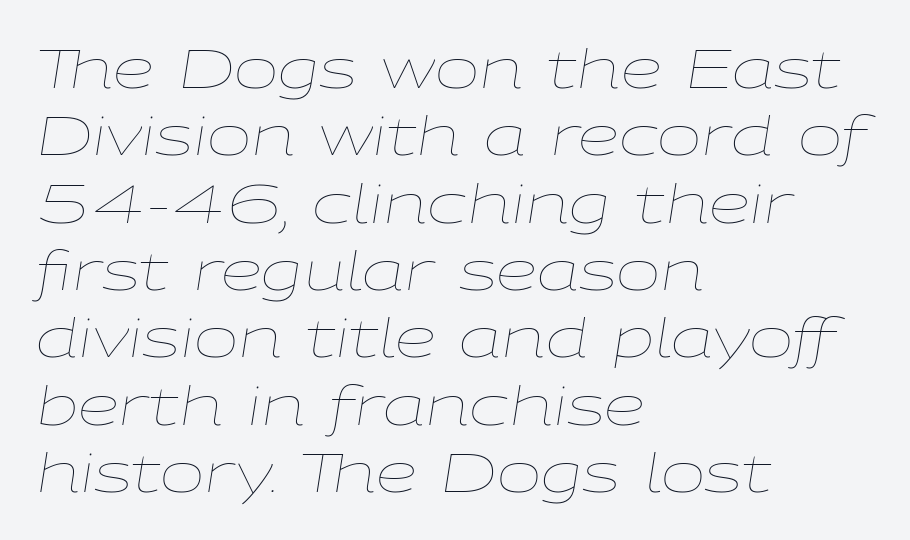
{"italic": "yes", "lean": "right", "slant_degrees": 9, "bold": "no", "weight": "thin", "width": "wide", "stroke_contrast": "low", "x_height": "medium", "monospaced": "no", "underline": "no", "align": "left", "line_spacing": "normal", "line_spacing_ratio": 1.27, "letter_spacing": "normal", "letter_spacing_em": 0.0, "glyph_px": 53}
